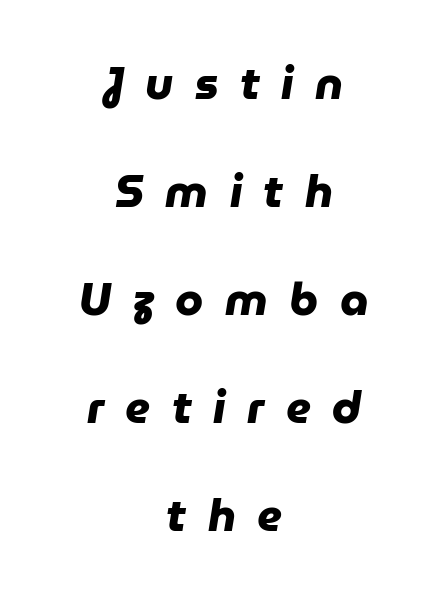
The image shows 45 px heavy sans-serif type; set centered, loose line spacing (2.4x), unusually wide letter spacing (+0.48 em), not underlined; low stroke contrast and a medium x-height.
